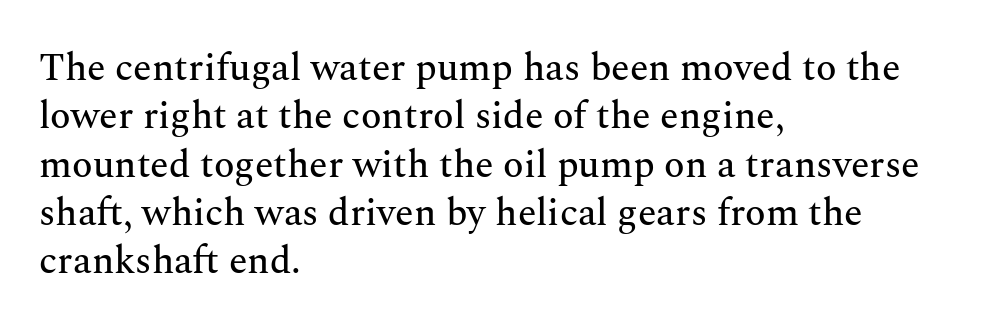
Q: Is the text italic (slanted)? A: No, it is upright.
Q: Is the typeface a serif or a sans-serif typeface? A: Serif.
Q: Is the text underlined? A: No.
Q: How is the paragraph aligned? A: Left-aligned.
Q: Is the spacing between letters normal or unusually wide? A: Normal.
Q: Is the spacing between lines tight, normal or loose? A: Normal.
Q: Width (condensed, normal, or wide)? A: Normal.
Q: Stroke contrast? A: Medium.
Q: x-height? A: Medium.
Q: Monospaced? A: No.
